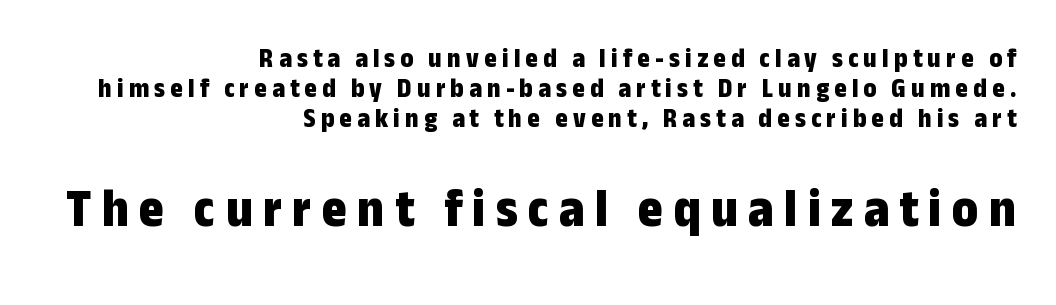
{"serif": "no", "italic": "no", "bold": "yes", "weight": "bold", "width": "condensed", "stroke_contrast": "low", "x_height": "medium", "monospaced": "no", "underline": "no", "align": "right", "line_spacing": "tight", "line_spacing_ratio": 1.11, "larger_block": "second", "size_ratio": 2.0, "glyph_px": 54}
